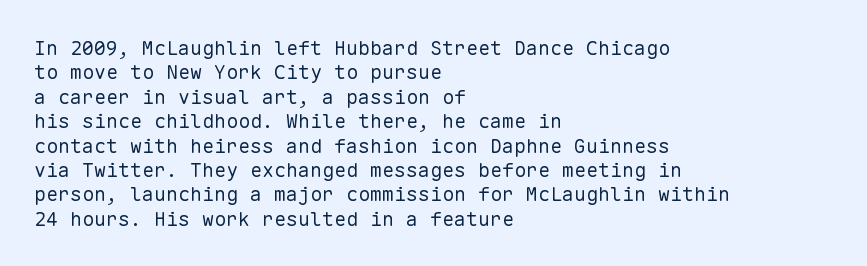
The image shows 20 px text type, upright; set left-aligned, line spacing 1.22x, normal letter spacing, not underlined.
